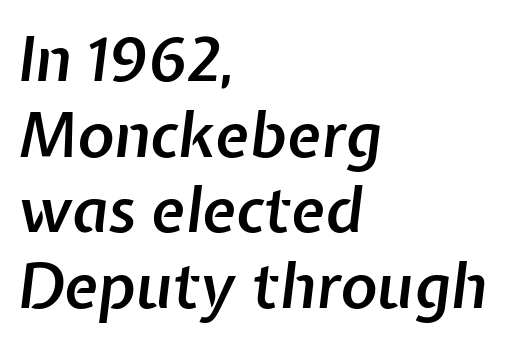
{"italic": "yes", "lean": "right", "slant_degrees": 7, "bold": "semi", "weight": "semibold", "width": "normal", "stroke_contrast": "low", "x_height": "medium", "monospaced": "no", "underline": "no", "align": "left", "line_spacing_ratio": 1.22, "letter_spacing": "normal", "letter_spacing_em": 0.0, "glyph_px": 62}
